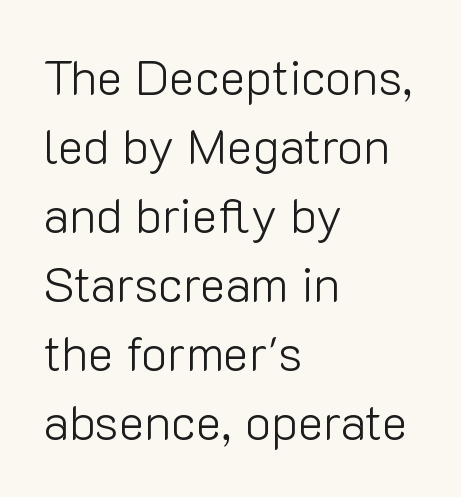
{"serif": "no", "italic": "no", "bold": "no", "weight": "light", "width": "normal", "stroke_contrast": "low", "x_height": "medium", "monospaced": "no", "underline": "no", "align": "left", "line_spacing": "normal", "line_spacing_ratio": 1.41, "letter_spacing": "normal", "letter_spacing_em": 0.0, "glyph_px": 49}
